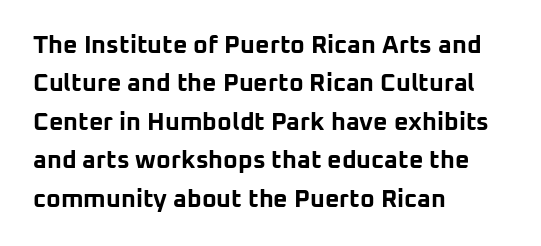
Here the glyphs are tracked normally, forming tight word shapes. Does the weight exceed regular? Yes, all the way to bold. The text block is weighted toward the left margin, trailing off unevenly rightward. Style check: upright. Notice how descenders clear the ascenders below comfortably — that's standard leading. Glance below the letters and you will spot only blank space.
